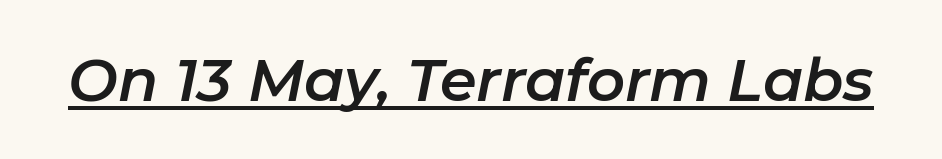
The rendering uses natural spacing where letterforms have individual widths. Compared with ordinary roman type, these characters are visibly tilted. Honestly, the underline is the first thing you notice here. Observe the ordinary spacing: letters are neighbours, not strangers.
